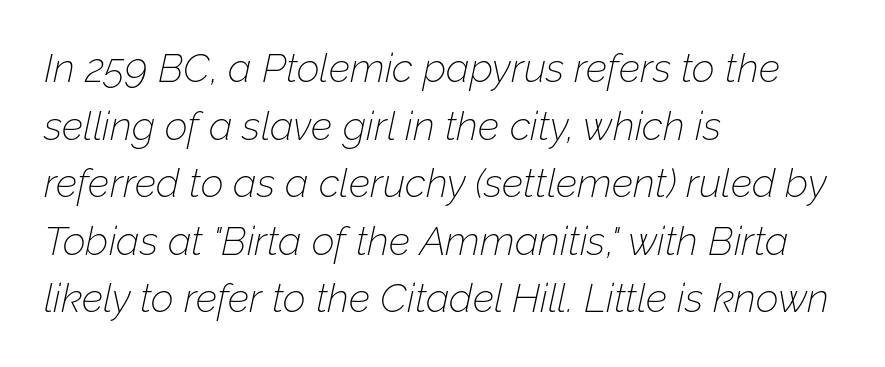
Is this a fixed-width face? No — the glyphs have proportional, varying widths. The specimen reads as italic at a glance. Layout note: lines flush left. This sample uses plain, unmodified letter spacing. These lines sit exactly where default settings would place them. The font sits on the lighter half of the weight spectrum, regular included.
